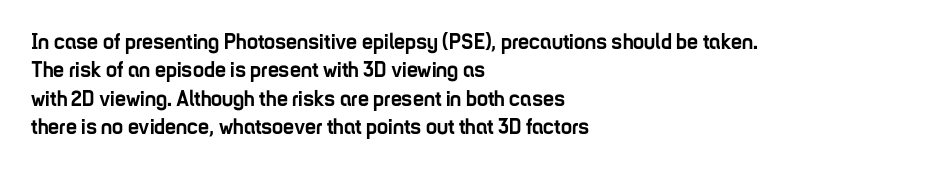
Q: Is the text bold? A: Yes.
Q: Is the text italic (slanted)? A: No, it is upright.
Q: Is the text underlined? A: No.
Q: How is the paragraph aligned? A: Left-aligned.
Q: Is the spacing between letters normal or unusually wide? A: Normal.
Q: Is the spacing between lines tight, normal or loose? A: Normal.
